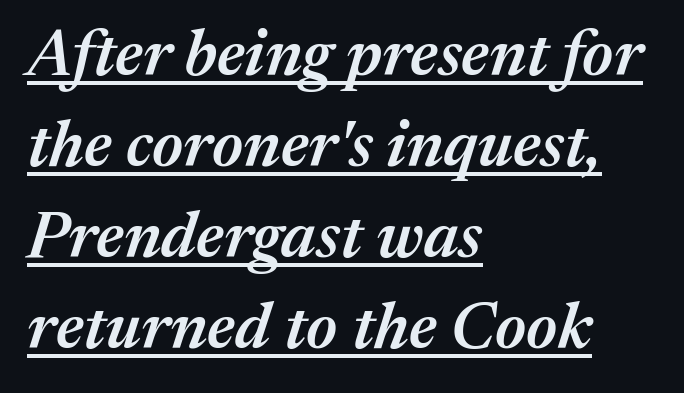
Q: Is the text bold? A: Semi-bold.
Q: Is the text italic (slanted)? A: Yes, it leans right by about 17 degrees.
Q: Is the text underlined? A: Yes.
Q: How is the paragraph aligned? A: Left-aligned.
Q: Is the spacing between letters normal or unusually wide? A: Normal.
Q: Is the spacing between lines tight, normal or loose? A: Normal.
Q: Width (condensed, normal, or wide)? A: Normal.
Q: Stroke contrast? A: Medium.
Q: x-height? A: Medium.
Q: Monospaced? A: No.
